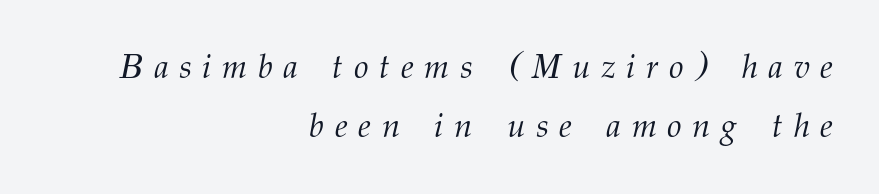
Descenders are the only things crossing below the line. Is this a fixed-width face? No — the glyphs have proportional, varying widths. Observe the serifs anchoring each vertical stroke in this sample. The text block is weighted toward the right margin, trailing off unevenly leftward. The line texture is sparse and dotted thanks to wide tracking.
